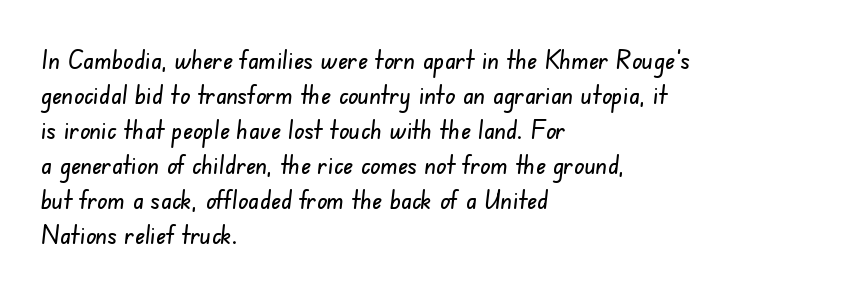
Q: Is the text underlined? A: No.
Q: How is the paragraph aligned? A: Left-aligned.
Q: Is the spacing between letters normal or unusually wide? A: Normal.
Q: Is the spacing between lines tight, normal or loose? A: Normal.
